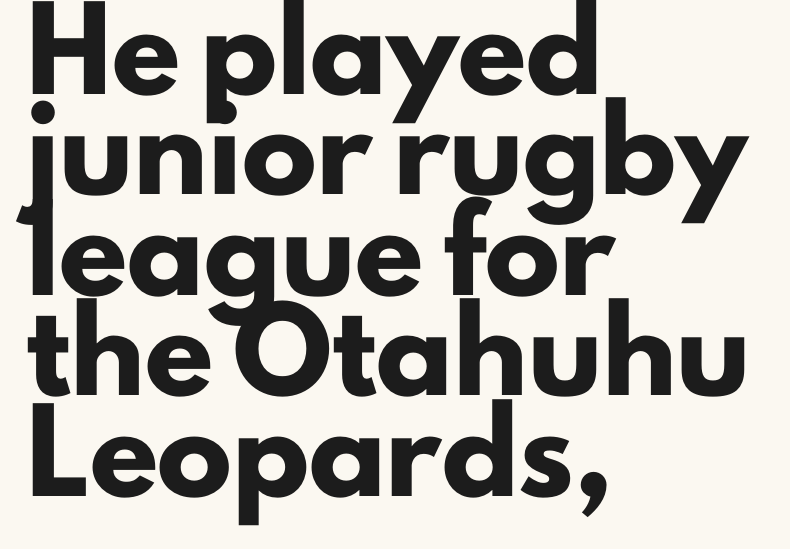
The image shows 75 px heavy sans-serif type, upright; set left-aligned, normal line spacing (1.34x), normal letter spacing, not underlined; low stroke contrast and a small x-height.
